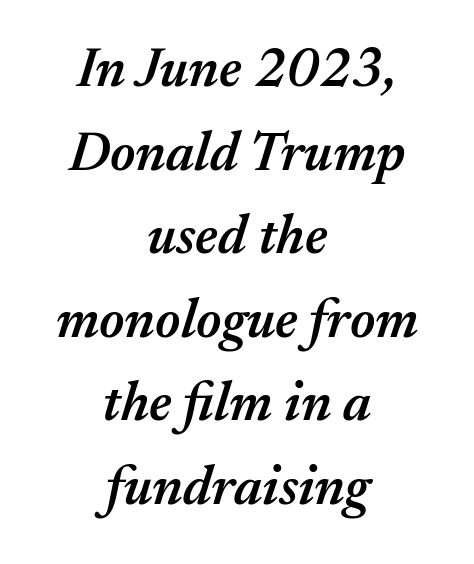
Q: Is the text bold? A: Semi-bold.
Q: Is the text italic (slanted)? A: Yes, it leans right by about 17 degrees.
Q: Is the text underlined? A: No.
Q: How is the paragraph aligned? A: Centered.
Q: Is the spacing between letters normal or unusually wide? A: Normal.
Q: Is the spacing between lines tight, normal or loose? A: Normal.
Q: Width (condensed, normal, or wide)? A: Normal.
Q: Stroke contrast? A: Medium.
Q: x-height? A: Medium.
Q: Monospaced? A: No.
